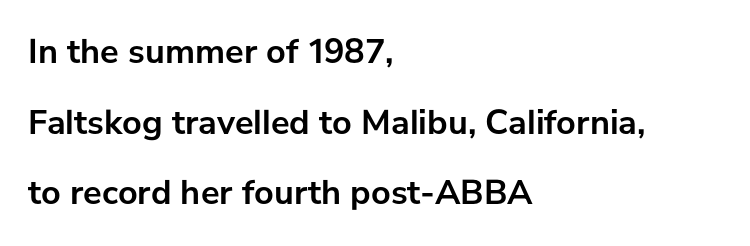
The image shows 35 px semibold sans-serif type, upright; set left-aligned, loose line spacing (2.02x), normal letter spacing, not underlined; low stroke contrast and a medium x-height.
